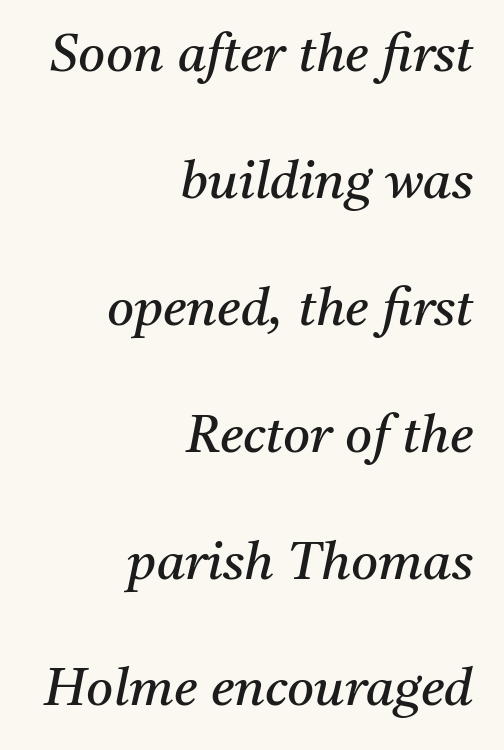
The image shows 52 px regular-weight serif type, italic (leaning right); set right-aligned, loose line spacing (2.44x), normal letter spacing, not underlined; medium stroke contrast and a medium x-height.
